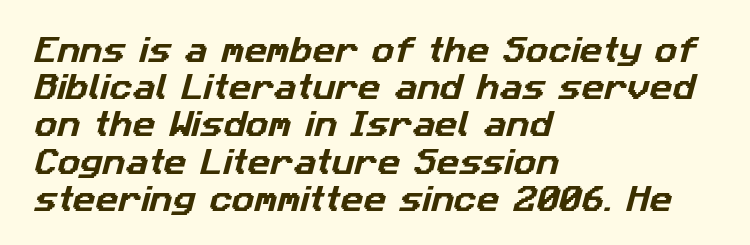
{"serif": "no", "width": "normal", "stroke_contrast": "low", "x_height": "medium", "monospaced": "no", "underline": "no", "align": "left", "line_spacing": "normal", "line_spacing_ratio": 1.33, "letter_spacing": "normal", "letter_spacing_em": 0.0, "glyph_px": 28}
